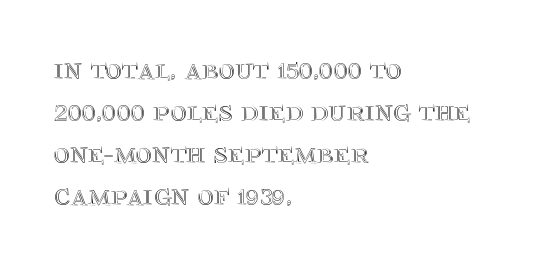
Q: Is the text italic (slanted)? A: No, it is upright.
Q: Is the text underlined? A: No.
Q: How is the paragraph aligned? A: Left-aligned.
Q: Is the spacing between letters normal or unusually wide? A: Normal.
Q: Is the spacing between lines tight, normal or loose? A: Normal.
Q: Width (condensed, normal, or wide)? A: Normal.
Q: x-height? A: Large.
Q: Monospaced? A: No.
